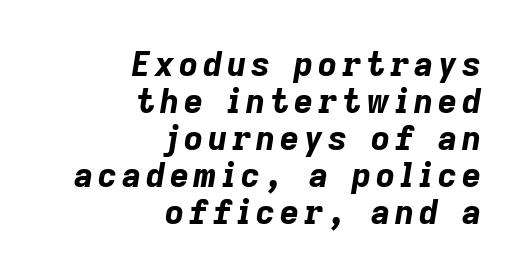
Q: Is the text bold? A: Yes.
Q: Is the text italic (slanted)? A: Yes, it leans right by about 9 degrees.
Q: Is the text underlined? A: No.
Q: How is the paragraph aligned? A: Right-aligned.
Q: Is the spacing between lines tight, normal or loose? A: Tight.
Q: Width (condensed, normal, or wide)? A: Normal.
Q: Stroke contrast? A: Low.
Q: x-height? A: Medium.
Q: Monospaced? A: No.
